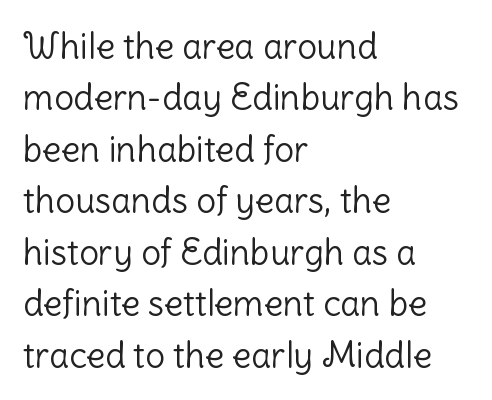
Q: Is the text bold? A: No.
Q: Is the text italic (slanted)? A: No, it is upright.
Q: Is the typeface a serif or a sans-serif typeface? A: Sans-serif.
Q: Is the text underlined? A: No.
Q: How is the paragraph aligned? A: Left-aligned.
Q: Is the spacing between letters normal or unusually wide? A: Normal.
Q: Is the spacing between lines tight, normal or loose? A: Normal.
Q: Width (condensed, normal, or wide)? A: Normal.
Q: Stroke contrast? A: Low.
Q: x-height? A: Medium.
Q: Monospaced? A: No.
